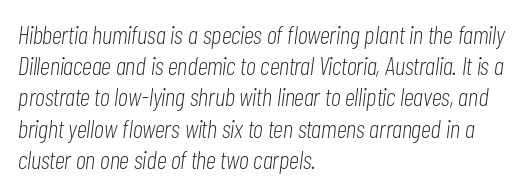
The image shows 26 px text type, italic (leaning right); set left-aligned, line spacing 1.2x, normal letter spacing, not underlined.
